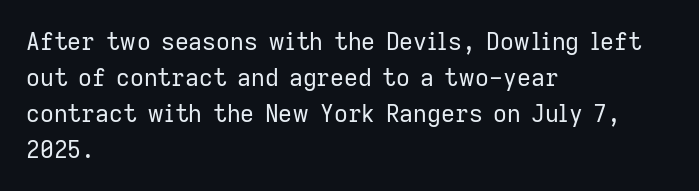
There is no visible air inserted between adjacent glyphs. The rendering anchors every line to the left-hand side. Counters stay open thanks to moderate or lighter strokes. Is there much room between lines? A standard amount, neither cramped nor airy. Type without underlining.
